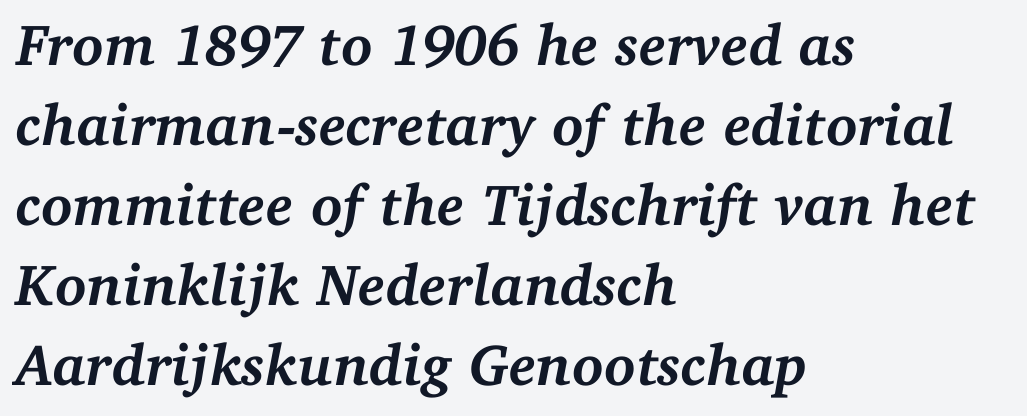
Line spacing here is normal. Character widths vary here, with narrow letters taking less room than wide ones. If you drew a line through each stem, it would be angled. The letters carry serifs — small finishing strokes at the ends of their stems. Short and long lines alike share a common starting point at left. The typesetting leans heavy: a genuine bold.
